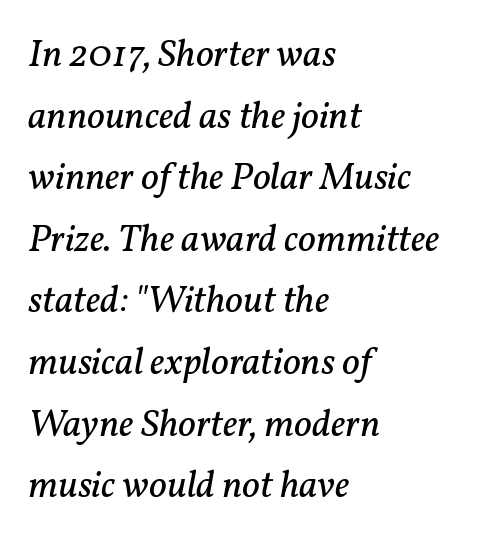
The vertical gap from one line to the next is medium. Character widths vary here, with narrow letters taking less room than wide ones. Is this a sans? No — the strokes have serifs. The type is set solid horizontally, with unmodified tracking. When letters slant like this, we call the style italic.
